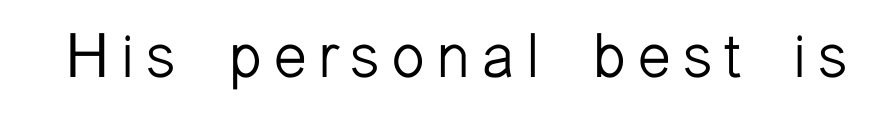
The passage shown is typed in a proportional face where columns would drift. Plain, unruled lines of type. These lines were composed using upright roman letters. No letter is thick-stroked: the sample isn't bold.
